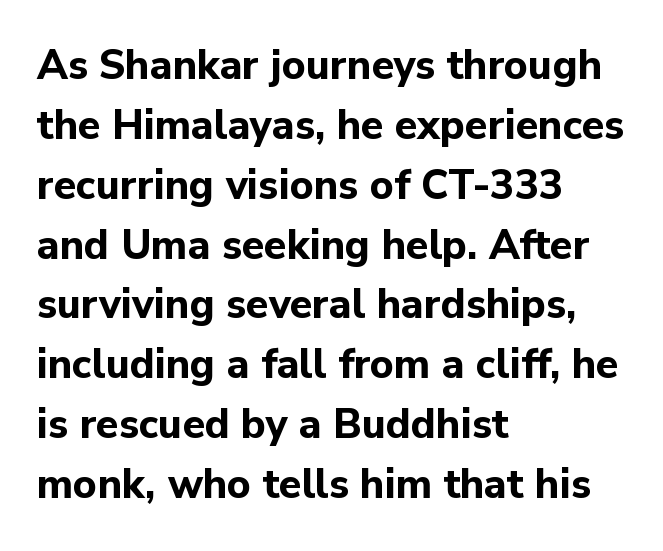
The line texture is even and compact thanks to regular tracking. Any mark beneath the type? The region is blank. The letters stand upright; this is a roman face. The passage shown stacks its lines at a standard gap.
